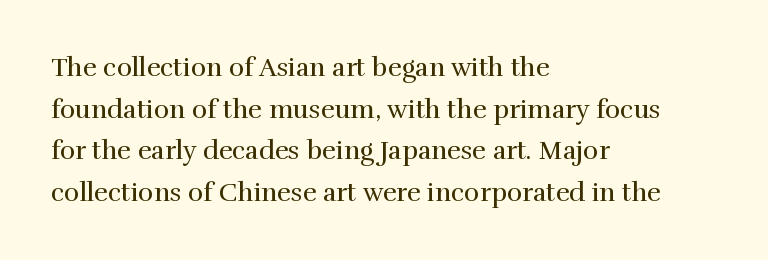
Q: Is the text bold? A: No.
Q: Is the text italic (slanted)? A: No, it is upright.
Q: Is the text underlined? A: No.
Q: How is the paragraph aligned? A: Left-aligned.
Q: Is the spacing between letters normal or unusually wide? A: Normal.
Q: Is the spacing between lines tight, normal or loose? A: Normal.
